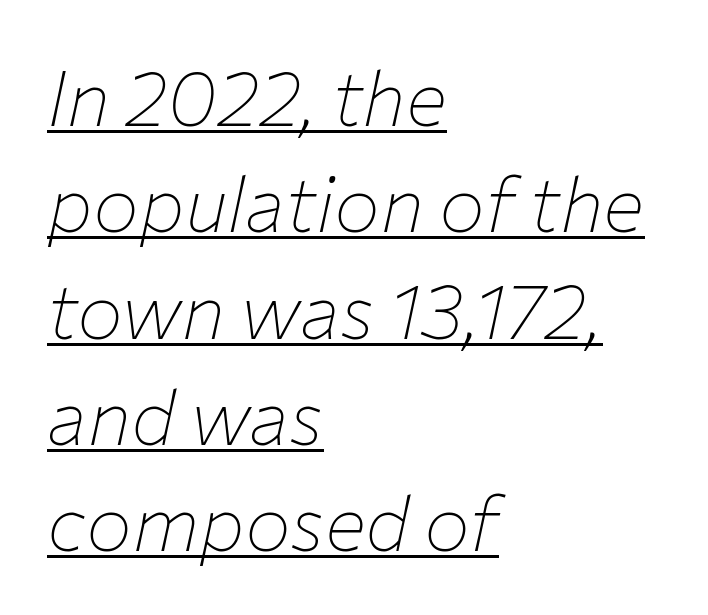
The image shows 77 px thin type, italic (leaning right); set left-aligned, normal line spacing (1.38x), normal letter spacing, underlined; low stroke contrast and a medium x-height.
